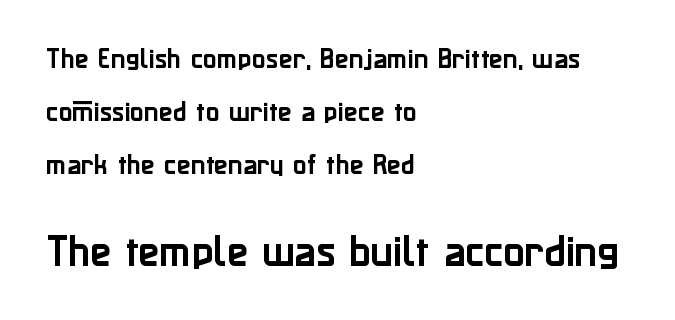
The image shows 35 px sans-serif type, upright; set left-aligned, loose line spacing (2.31x), normal letter spacing, not underlined; the second (bottom) block is 1.52x larger; low stroke contrast and a medium x-height.
